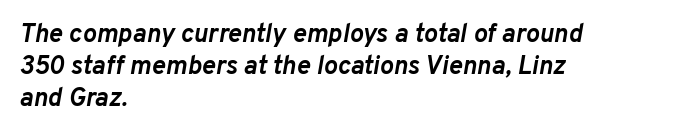
The image shows 26 px bold type, italic (leaning right); set left-aligned, line spacing 1.24x, normal letter spacing, not underlined.
